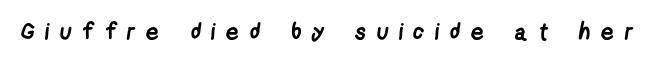
Words appear elongated and porous because spacing is wide. Quick note: underline off. These lines carry a lot of weight — the face is fully bold.
